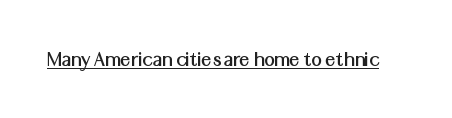
You can see a thin bar hugging the bottom of the glyphs. This rendering leaves character spacing at its baseline value. Style check: upright.
